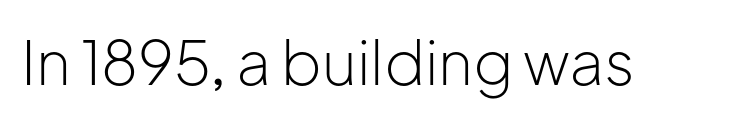
Q: Is the text bold? A: No.
Q: Is the text italic (slanted)? A: No, it is upright.
Q: Is the typeface a serif or a sans-serif typeface? A: Sans-serif.
Q: Is the text underlined? A: No.
Q: Is the spacing between letters normal or unusually wide? A: Normal.
Q: Width (condensed, normal, or wide)? A: Normal.
Q: Stroke contrast? A: Low.
Q: x-height? A: Medium.
Q: Monospaced? A: No.
